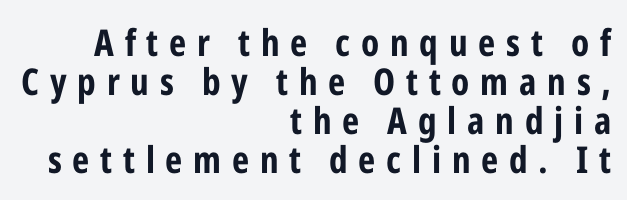
The image shows 37 px bold, condensed sans-serif type, upright; set right-aligned, tight line spacing (1.05x), unusually wide letter spacing (+0.29 em), not underlined; low stroke contrast and a medium x-height.
